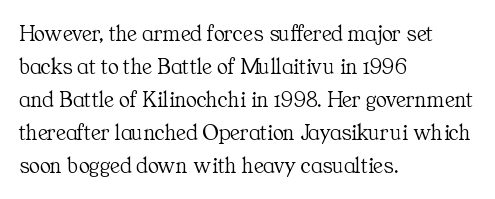
The image shows 23 px text type, upright; set left-aligned, normal line spacing (1.43x), normal letter spacing, not underlined.
